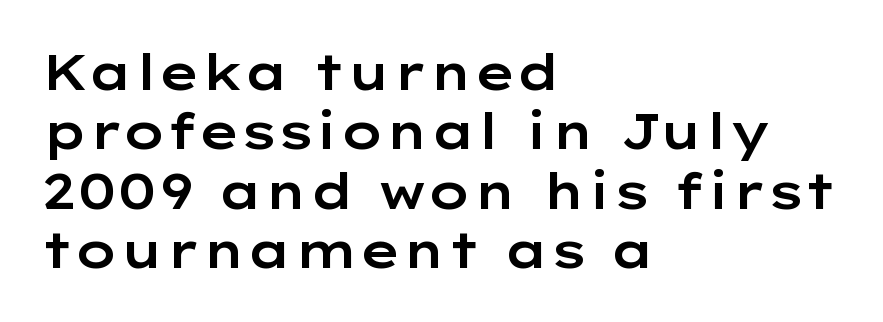
Q: Is the text italic (slanted)? A: No, it is upright.
Q: Is the typeface a serif or a sans-serif typeface? A: Sans-serif.
Q: Is the text underlined? A: No.
Q: How is the paragraph aligned? A: Left-aligned.
Q: Is the spacing between letters normal or unusually wide? A: Normal.
Q: Width (condensed, normal, or wide)? A: Wide.
Q: Stroke contrast? A: Low.
Q: x-height? A: Medium.
Q: Monospaced? A: No.
